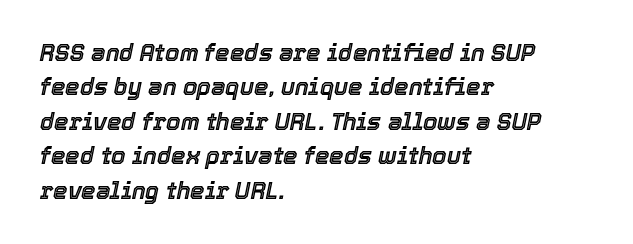
Which margin do the lines hug? The left one — the right edge is uneven. The space between consecutive lines is moderate. Notice how the stems are inclined rather than vertical — that's the hallmark of italics. The type is set solid horizontally, with unmodified tracking.
